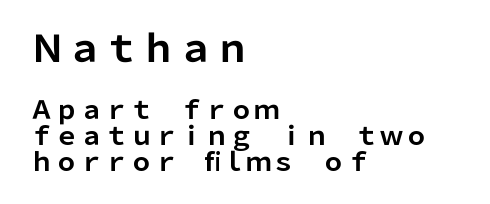
Q: Is the text bold? A: Yes.
Q: Is the text italic (slanted)? A: No, it is upright.
Q: Is the typeface a serif or a sans-serif typeface? A: Sans-serif.
Q: Is the text underlined? A: No.
Q: How is the paragraph aligned? A: Left-aligned.
Q: Is the spacing between letters normal or unusually wide? A: Normal.
Q: Is the spacing between lines tight, normal or loose? A: Tight.
Q: Which block of text is set in a larger size, the first (top) or the second (bottom)? A: The first (top) one.
Q: Width (condensed, normal, or wide)? A: Normal.
Q: Stroke contrast? A: Low.
Q: x-height? A: Medium.
Q: Monospaced? A: No.
